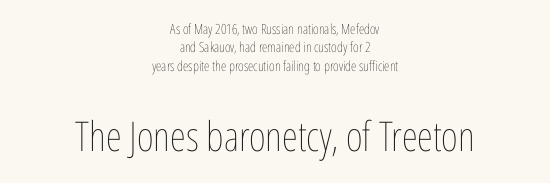
Q: Is the text bold? A: No.
Q: Is the text italic (slanted)? A: No, it is upright.
Q: Is the text underlined? A: No.
Q: How is the paragraph aligned? A: Centered.
Q: Is the spacing between letters normal or unusually wide? A: Normal.
Q: Is the spacing between lines tight, normal or loose? A: Normal.
Q: Which block of text is set in a larger size, the first (top) or the second (bottom)? A: The second (bottom) one.
Q: Width (condensed, normal, or wide)? A: Condensed.
Q: Stroke contrast? A: Low.
Q: x-height? A: Medium.
Q: Monospaced? A: No.
